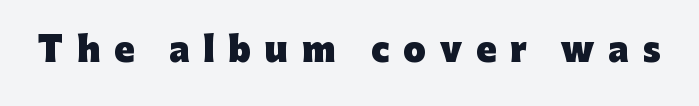
As a designer I'd log this as weight 700, bold. Nope, no serifs anywhere on these letters. Here the glyphs are tracked loosely, breaking word shapes into spaced letters. If you drew a line through each stem, it would be perfectly vertical. Just letters on the line, the space beneath them empty.
